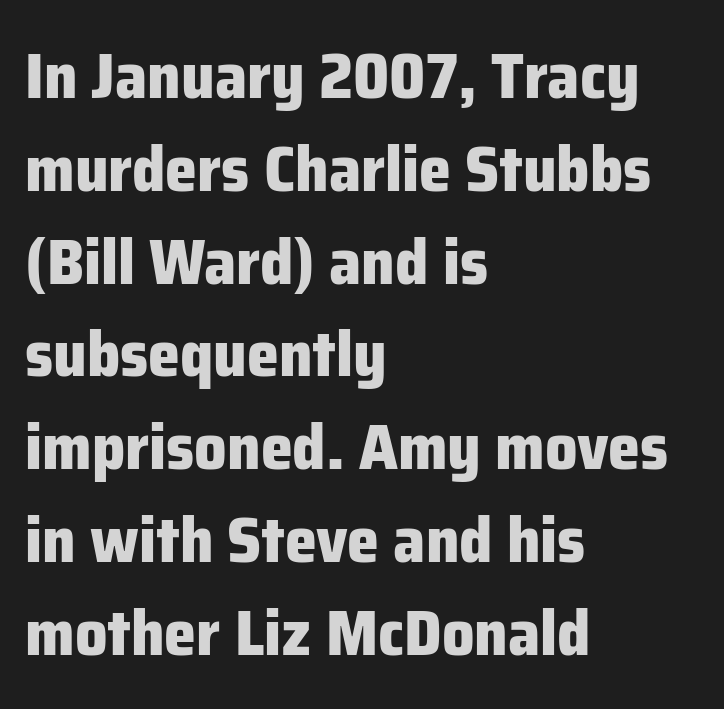
{"serif": "no", "italic": "no", "bold": "yes", "weight": "heavy", "width": "normal", "stroke_contrast": "low", "x_height": "medium", "monospaced": "no", "underline": "no", "align": "left", "line_spacing": "normal", "line_spacing_ratio": 1.45, "letter_spacing": "normal", "letter_spacing_em": 0.0, "glyph_px": 64}
